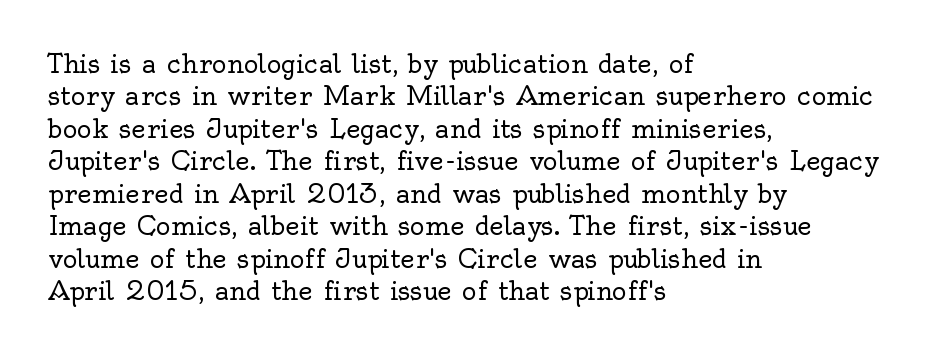
Q: Is the text bold? A: No.
Q: Is the text italic (slanted)? A: No, it is upright.
Q: Is the text underlined? A: No.
Q: How is the paragraph aligned? A: Left-aligned.
Q: Is the spacing between letters normal or unusually wide? A: Normal.
Q: Is the spacing between lines tight, normal or loose? A: Normal.
